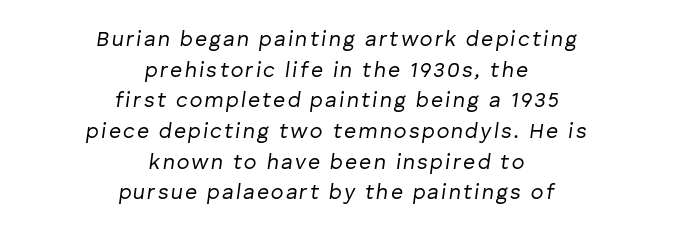
The image shows 21 px text type, italic (leaning right); set centered, normal line spacing (1.46x), not underlined.
